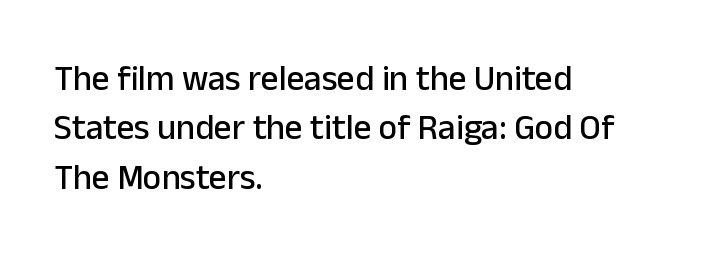
The image shows 35 px sans-serif type, upright; set left-aligned, normal line spacing (1.41x), normal letter spacing, not underlined; low stroke contrast and a medium x-height.
